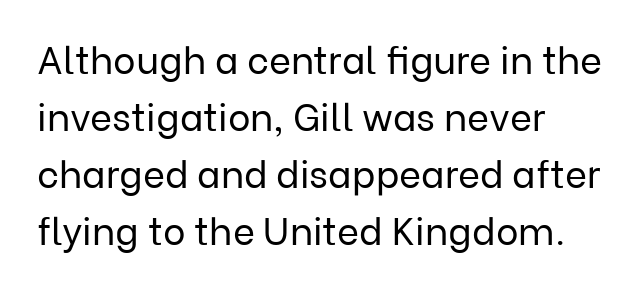
Q: Is the text bold? A: No.
Q: Is the text italic (slanted)? A: No, it is upright.
Q: Is the typeface a serif or a sans-serif typeface? A: Sans-serif.
Q: Is the text underlined? A: No.
Q: How is the paragraph aligned? A: Left-aligned.
Q: Is the spacing between letters normal or unusually wide? A: Normal.
Q: Is the spacing between lines tight, normal or loose? A: Normal.
Q: Width (condensed, normal, or wide)? A: Normal.
Q: Stroke contrast? A: Low.
Q: x-height? A: Medium.
Q: Monospaced? A: No.
